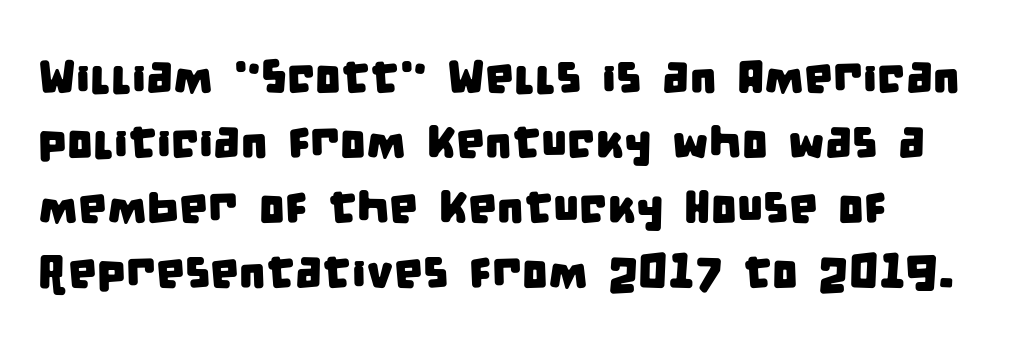
Clear beneath every line of the passage. Check where the strokes stop: nothing finishes them off — pure sans. This sample keeps an unexceptional amount of space between lines. This rendering leaves character spacing at its baseline value. The rendering uses natural spacing where letterforms have individual widths.
